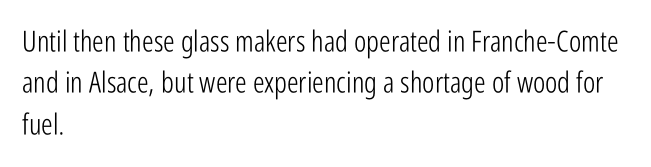
The image shows 29 px light, condensed sans-serif type, upright; set left-aligned, normal line spacing (1.43x), normal letter spacing, not underlined; low stroke contrast and a medium x-height.
